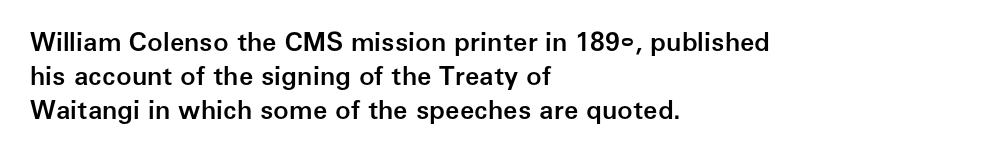
{"italic": "no", "bold": "semi", "underline": "no", "align": "left", "line_spacing": "normal", "line_spacing_ratio": 1.31, "letter_spacing": "normal", "letter_spacing_em": 0.0, "glyph_px": 26}
